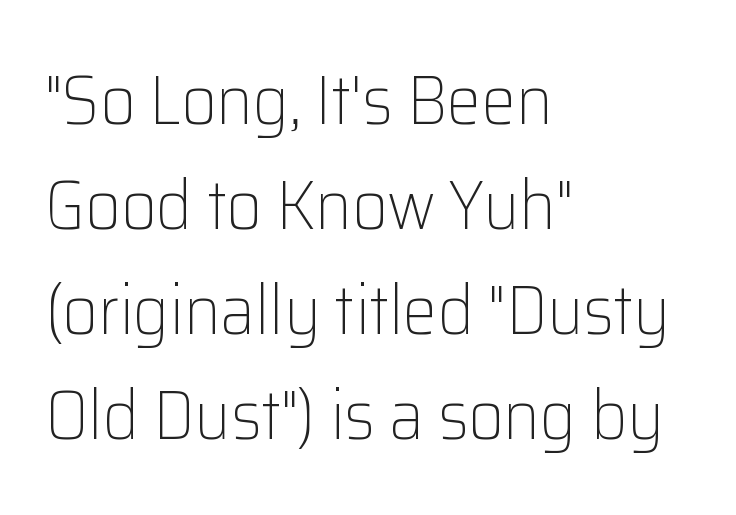
The letters advance in unequal steps, a hallmark of proportional type. A normal amount of white space separates one row of letters from the next. A typesetter would mark this as roman, not italic. The letters sit at their default tracking, neither squeezed nor spread.
